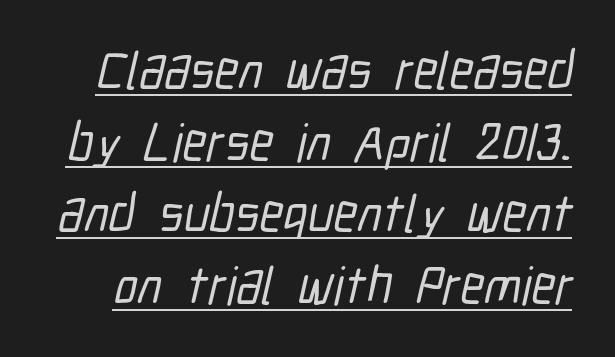
Caption: standard tracking, unaltered. Vertically, the passage feels balanced, rows spaced as you'd expect. Students, observe the line beneath the letters — that is underlining. The glyphs in this specimen are sans serif.
